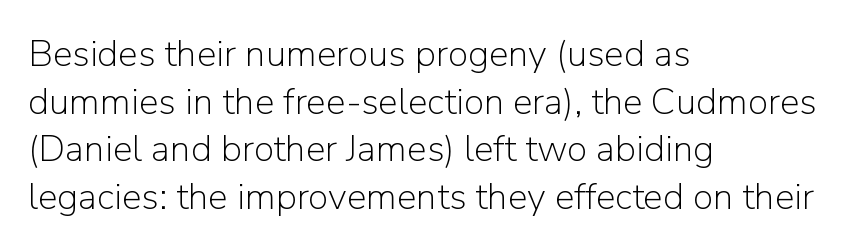
{"serif": "no", "italic": "no", "bold": "no", "weight": "light", "width": "normal", "stroke_contrast": "low", "x_height": "medium", "monospaced": "no", "underline": "no", "align": "left", "line_spacing": "normal", "line_spacing_ratio": 1.29, "letter_spacing": "normal", "letter_spacing_em": 0.0, "glyph_px": 37}
